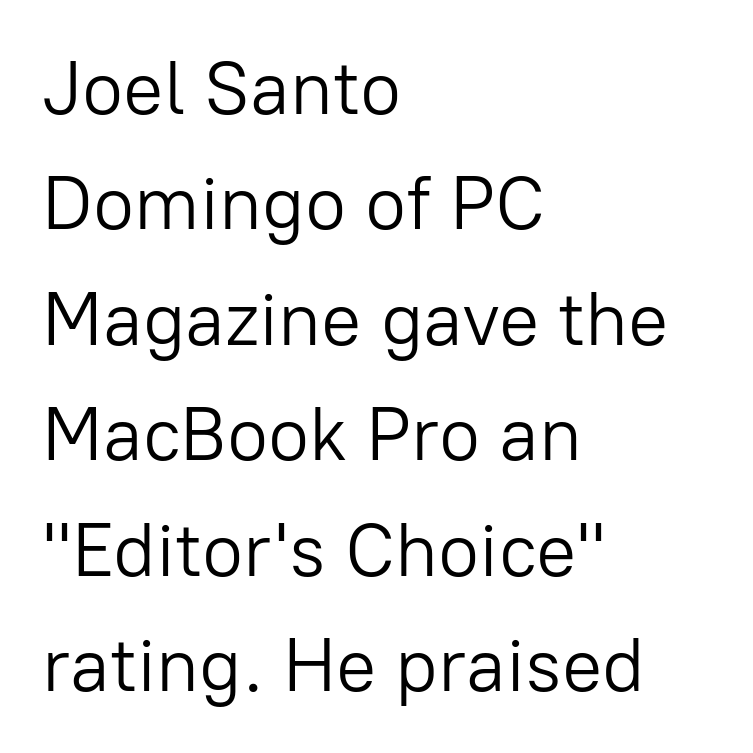
The image shows 75 px light sans-serif type, upright; set left-aligned, normal line spacing (1.54x), normal letter spacing, not underlined; low stroke contrast and a medium x-height.
